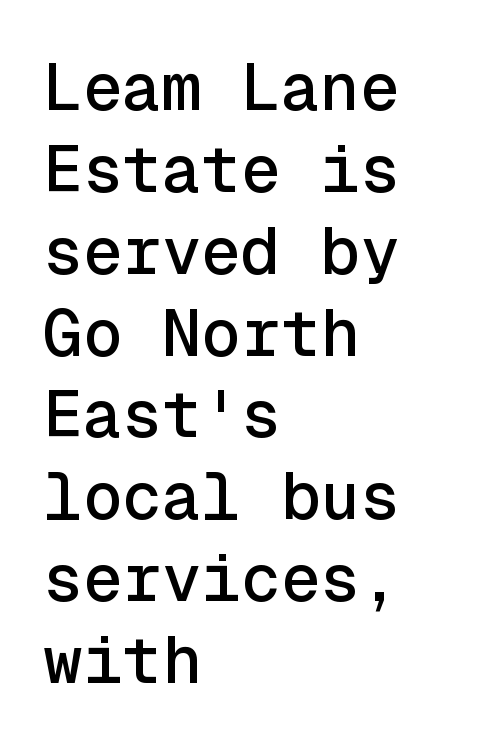
Look at the tracking — it's just the regular setting, nothing added. The letters march in equal steps, a hallmark of fixed-pitch type. The type family on display is of the sans-serif kind. Letters rest on an invisible, unmarked baseline. The passage is arranged the way most books set body copy — flush left.
